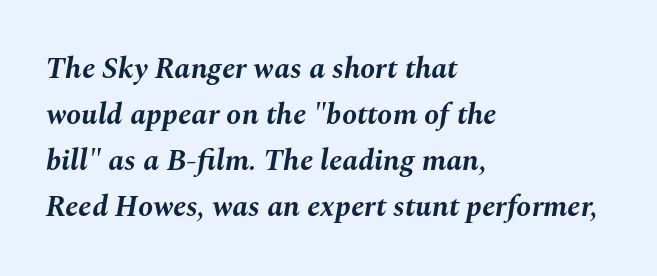
Descender tails drop into unmarked territory. Inter-character spacing is left at the font's built-in metrics. The axis of the letterforms is tilted away from vertical. Line starts are locked; line ends wander. The sample has been set heavy, in full bold.
